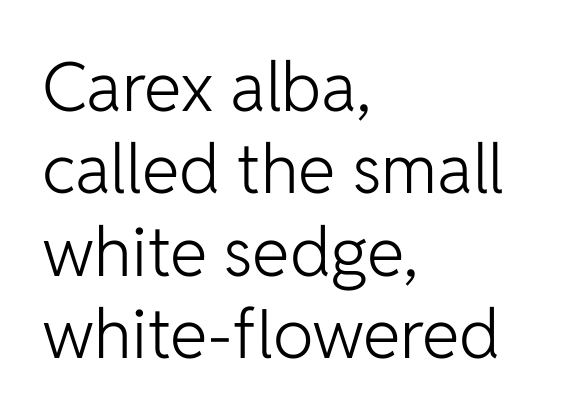
The image shows 68 px light sans-serif type, upright; set left-aligned, line spacing 1.21x, normal letter spacing, not underlined; low stroke contrast and a medium x-height.
